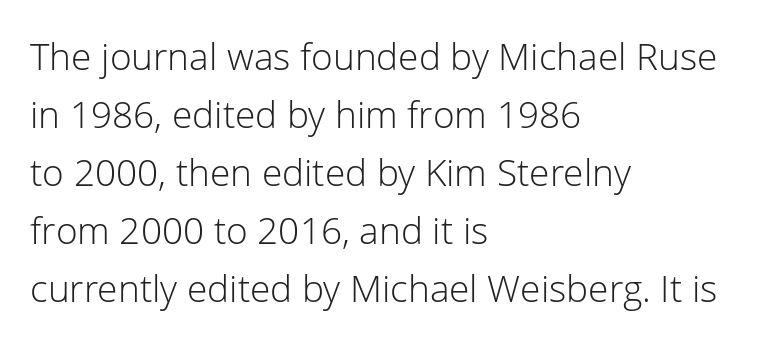
Q: Is the text bold? A: No.
Q: Is the text italic (slanted)? A: No, it is upright.
Q: Is the typeface a serif or a sans-serif typeface? A: Sans-serif.
Q: Is the text underlined? A: No.
Q: How is the paragraph aligned? A: Left-aligned.
Q: Is the spacing between letters normal or unusually wide? A: Normal.
Q: Is the spacing between lines tight, normal or loose? A: Normal.
Q: Width (condensed, normal, or wide)? A: Normal.
Q: Stroke contrast? A: Low.
Q: x-height? A: Medium.
Q: Monospaced? A: No.
